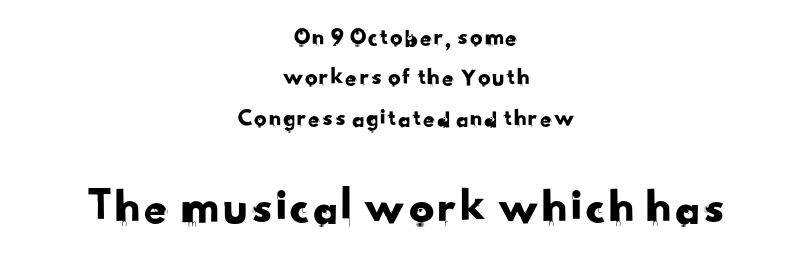
The image shows 50 px sans-serif type; set centered, normal line spacing (1.62x), normal letter spacing, not underlined; the second (bottom) block is 2.0x larger; low stroke contrast and a small x-height.
